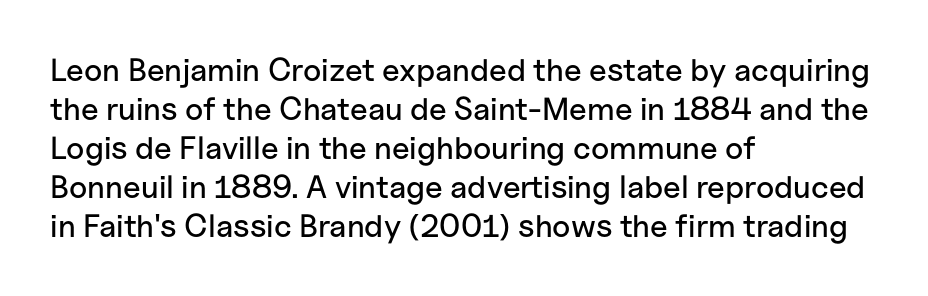
Q: Is the text italic (slanted)? A: No, it is upright.
Q: Is the typeface a serif or a sans-serif typeface? A: Sans-serif.
Q: Is the text underlined? A: No.
Q: How is the paragraph aligned? A: Left-aligned.
Q: Is the spacing between letters normal or unusually wide? A: Normal.
Q: Width (condensed, normal, or wide)? A: Normal.
Q: Stroke contrast? A: Low.
Q: x-height? A: Medium.
Q: Monospaced? A: No.
